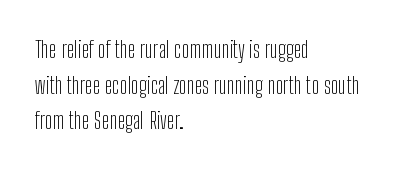
Q: Is the text bold? A: No.
Q: Is the text italic (slanted)? A: No, it is upright.
Q: Is the text underlined? A: No.
Q: How is the paragraph aligned? A: Left-aligned.
Q: Is the spacing between letters normal or unusually wide? A: Normal.
Q: Is the spacing between lines tight, normal or loose? A: Normal.
